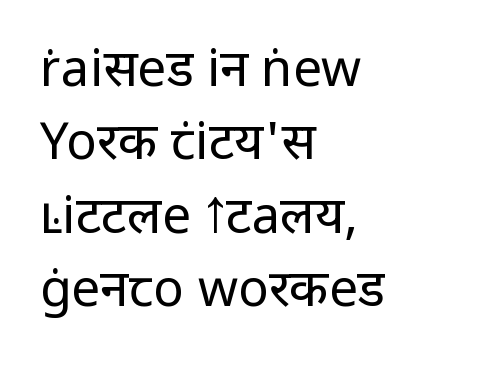
{"serif": "no", "italic": "no", "bold": "no", "weight": "regular", "width": "normal", "stroke_contrast": "low", "x_height": "medium", "monospaced": "no", "underline": "no", "align": "left", "line_spacing": "normal", "line_spacing_ratio": 1.44, "letter_spacing": "normal", "letter_spacing_em": 0.0, "glyph_px": 51}
